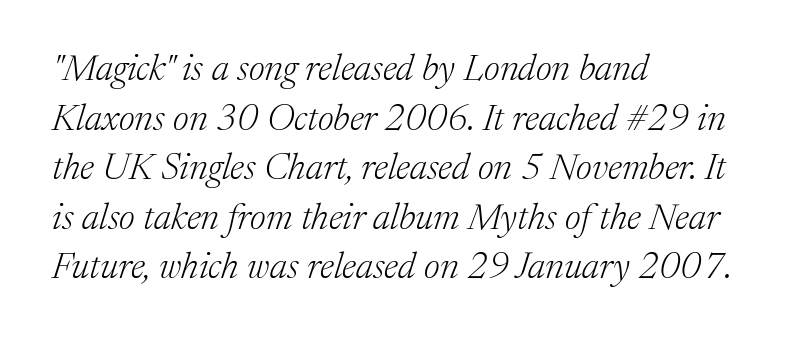
The image shows 37 px light serif type, italic (leaning right); set left-aligned, normal line spacing (1.34x), normal letter spacing, not underlined; medium stroke contrast and a medium x-height.
